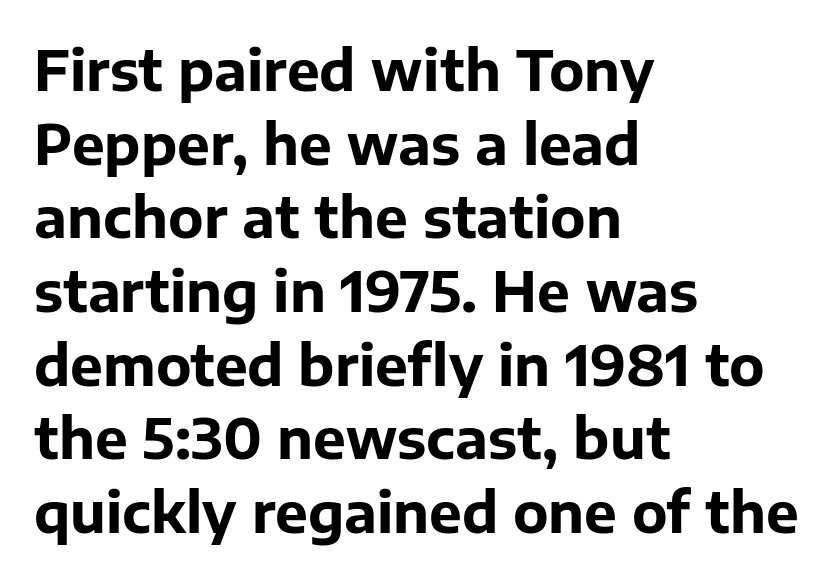
The image shows 55 px bold sans-serif type, upright; set left-aligned, normal line spacing (1.34x), normal letter spacing, not underlined; low stroke contrast and a medium x-height.
